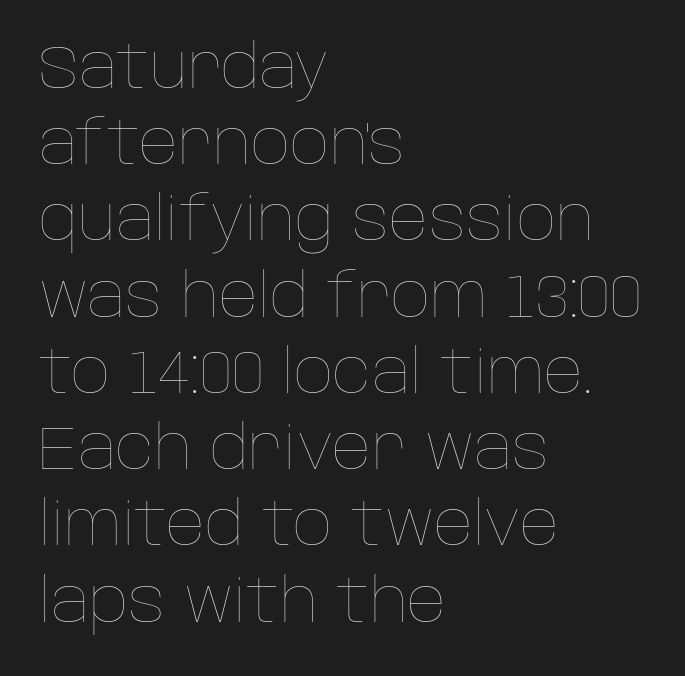
Q: Is the text bold? A: No.
Q: Is the text italic (slanted)? A: No, it is upright.
Q: Is the text underlined? A: No.
Q: How is the paragraph aligned? A: Left-aligned.
Q: Is the spacing between letters normal or unusually wide? A: Normal.
Q: Is the spacing between lines tight, normal or loose? A: Normal.
Q: Width (condensed, normal, or wide)? A: Normal.
Q: Stroke contrast? A: Low.
Q: x-height? A: Large.
Q: Monospaced? A: No.
